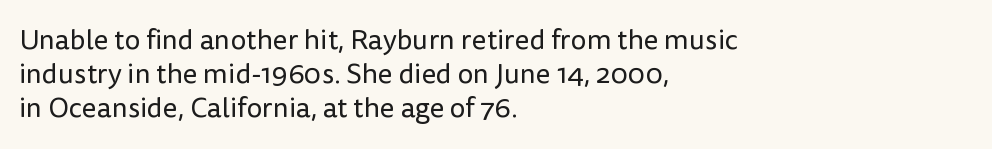
Tracking here is standard; glyphs follow each other at the usual distance. This rendering employs a face without finishing strokes, i.e., a sans-serif. Is the block centered? No — it sits flush against the left margin. Underlining? Definitely not there.
